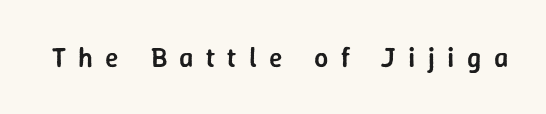
Q: Is the text bold? A: Semi-bold.
Q: Is the text italic (slanted)? A: No, it is upright.
Q: Is the typeface a serif or a sans-serif typeface? A: Sans-serif.
Q: Is the text underlined? A: No.
Q: Is the spacing between letters normal or unusually wide? A: Unusually wide.
Q: Width (condensed, normal, or wide)? A: Normal.
Q: Stroke contrast? A: Low.
Q: x-height? A: Medium.
Q: Monospaced? A: No.
